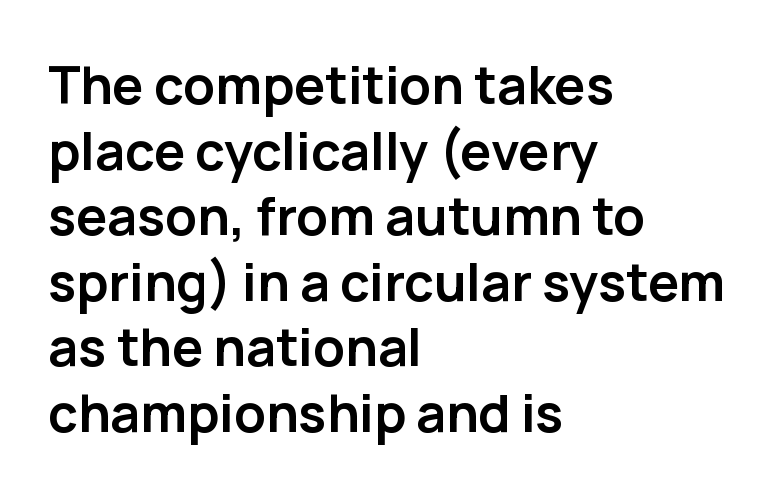
Q: Is the text bold? A: Yes.
Q: Is the text italic (slanted)? A: No, it is upright.
Q: Is the typeface a serif or a sans-serif typeface? A: Sans-serif.
Q: Is the text underlined? A: No.
Q: How is the paragraph aligned? A: Left-aligned.
Q: Is the spacing between letters normal or unusually wide? A: Normal.
Q: Is the spacing between lines tight, normal or loose? A: Normal.
Q: Width (condensed, normal, or wide)? A: Normal.
Q: Stroke contrast? A: Low.
Q: x-height? A: Medium.
Q: Monospaced? A: No.
